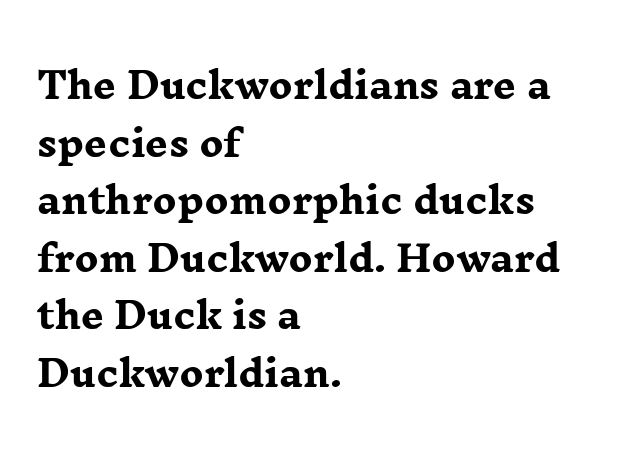
The image shows 36 px heavy, wide serif type, upright; set left-aligned, normal line spacing (1.6x), normal letter spacing, not underlined; low stroke contrast and a medium x-height.
